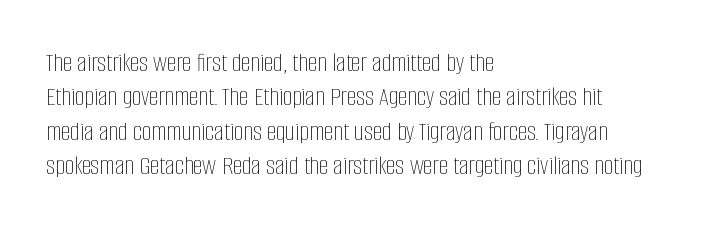
The image shows 27 px text type, upright; set left-aligned, normal line spacing (1.27x), normal letter spacing, not underlined.
